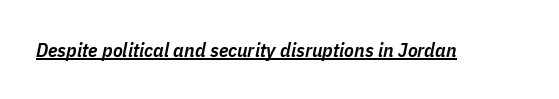
The image shows 20 px text type, italic (leaning right); set normal letter spacing, underlined.
